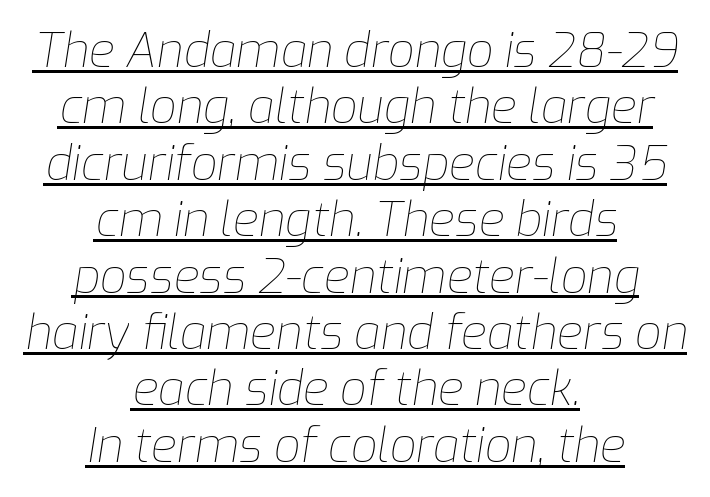
{"italic": "yes", "lean": "right", "slant_degrees": 9, "bold": "no", "weight": "thin", "width": "normal", "stroke_contrast": "low", "x_height": "medium", "monospaced": "no", "underline": "yes", "align": "center", "line_spacing_ratio": 1.2, "letter_spacing": "normal", "letter_spacing_em": 0.0, "glyph_px": 47}
